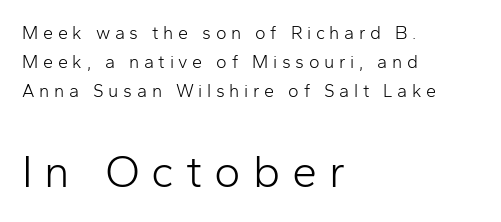
Q: Is the text bold? A: No.
Q: Is the text italic (slanted)? A: No, it is upright.
Q: Is the typeface a serif or a sans-serif typeface? A: Sans-serif.
Q: Is the text underlined? A: No.
Q: How is the paragraph aligned? A: Left-aligned.
Q: Is the spacing between letters normal or unusually wide? A: Unusually wide.
Q: Is the spacing between lines tight, normal or loose? A: Normal.
Q: Which block of text is set in a larger size, the first (top) or the second (bottom)? A: The second (bottom) one.
Q: Width (condensed, normal, or wide)? A: Normal.
Q: Stroke contrast? A: Low.
Q: x-height? A: Medium.
Q: Monospaced? A: No.
